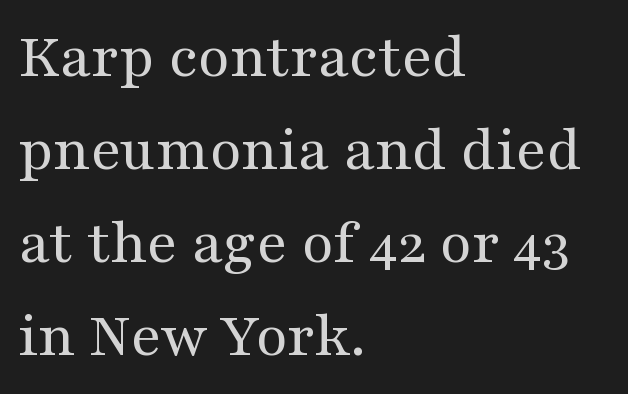
Q: Is the text bold? A: No.
Q: Is the text italic (slanted)? A: No, it is upright.
Q: Is the typeface a serif or a sans-serif typeface? A: Serif.
Q: Is the text underlined? A: No.
Q: How is the paragraph aligned? A: Left-aligned.
Q: Is the spacing between letters normal or unusually wide? A: Normal.
Q: Is the spacing between lines tight, normal or loose? A: Normal.
Q: Width (condensed, normal, or wide)? A: Wide.
Q: Stroke contrast? A: Medium.
Q: x-height? A: Medium.
Q: Monospaced? A: No.
